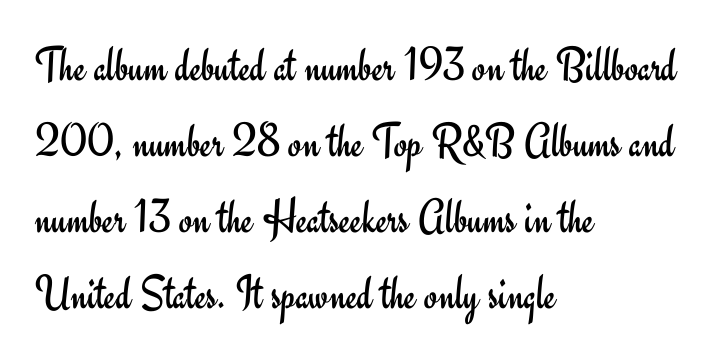
Q: Is the text bold? A: No.
Q: Is the text italic (slanted)? A: Yes.
Q: Is the typeface a serif or a sans-serif typeface? A: Sans-serif.
Q: Is the text underlined? A: No.
Q: How is the paragraph aligned? A: Left-aligned.
Q: Is the spacing between letters normal or unusually wide? A: Normal.
Q: Is the spacing between lines tight, normal or loose? A: Normal.
Q: Width (condensed, normal, or wide)? A: Normal.
Q: Stroke contrast? A: Low.
Q: x-height? A: Small.
Q: Monospaced? A: No.
